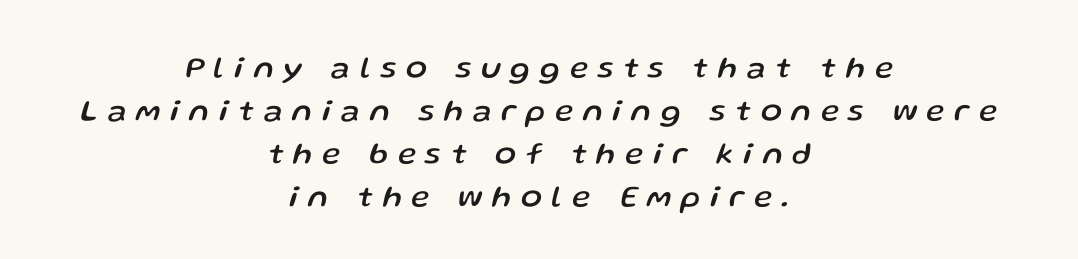
The image shows 31 px text type, italic (leaning right); set centered, normal line spacing (1.39x), unusually wide letter spacing (+0.32 em), not underlined; low stroke contrast and a medium x-height.
